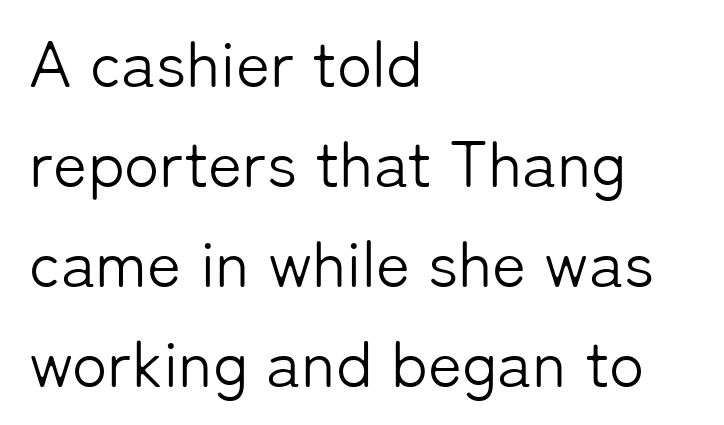
Q: Is the text bold? A: No.
Q: Is the text italic (slanted)? A: No, it is upright.
Q: Is the typeface a serif or a sans-serif typeface? A: Sans-serif.
Q: Is the text underlined? A: No.
Q: How is the paragraph aligned? A: Left-aligned.
Q: Is the spacing between letters normal or unusually wide? A: Normal.
Q: Is the spacing between lines tight, normal or loose? A: Normal.
Q: Width (condensed, normal, or wide)? A: Normal.
Q: Stroke contrast? A: Low.
Q: x-height? A: Medium.
Q: Monospaced? A: No.
